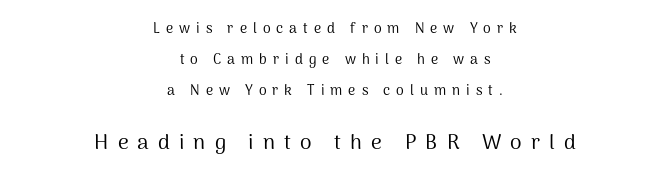
{"italic": "no", "bold": "no", "underline": "no", "align": "center", "line_spacing": "loose", "line_spacing_ratio": 2.2, "letter_spacing": "wide", "letter_spacing_em": 0.43, "larger_block": "second", "size_ratio": 1.5, "glyph_px": 21}
